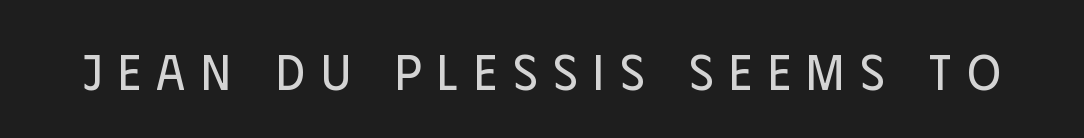
Varying glyph widths throughout — classic text-font behaviour. Look at the tracking — it's clearly loosened, letters drifting apart. No heavy texture on the line: the type isn't bold. Look at the bottom of the vertical strokes: they stop flat, with no serifs. The zone under the glyphs is completely vacant.
